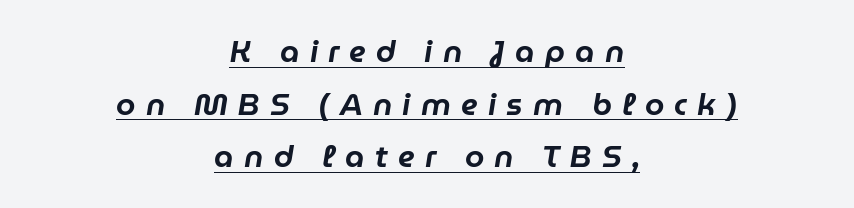
Q: Is the text italic (slanted)? A: Yes, it leans right by about 9 degrees.
Q: Is the text underlined? A: Yes.
Q: How is the paragraph aligned? A: Centered.
Q: Is the spacing between letters normal or unusually wide? A: Unusually wide.
Q: Is the spacing between lines tight, normal or loose? A: Normal.
Q: Width (condensed, normal, or wide)? A: Normal.
Q: Stroke contrast? A: Low.
Q: x-height? A: Medium.
Q: Monospaced? A: No.
